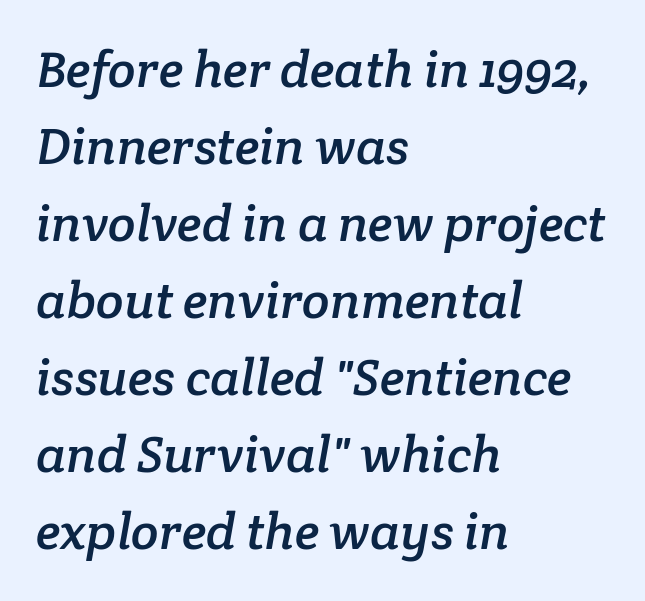
Q: Is the typeface a serif or a sans-serif typeface? A: Serif.
Q: Is the text underlined? A: No.
Q: How is the paragraph aligned? A: Left-aligned.
Q: Is the spacing between letters normal or unusually wide? A: Normal.
Q: Is the spacing between lines tight, normal or loose? A: Normal.
Q: Width (condensed, normal, or wide)? A: Normal.
Q: Stroke contrast? A: Low.
Q: x-height? A: Medium.
Q: Monospaced? A: No.
